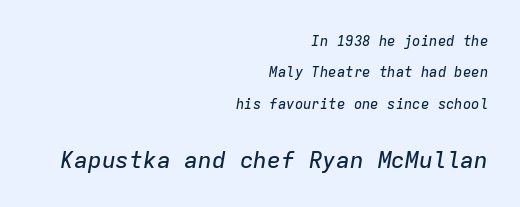
The image shows 23 px text type, italic (leaning right); set right-aligned, loose line spacing (2.25x), normal letter spacing, not underlined; the second (bottom) block is 1.64x larger.
